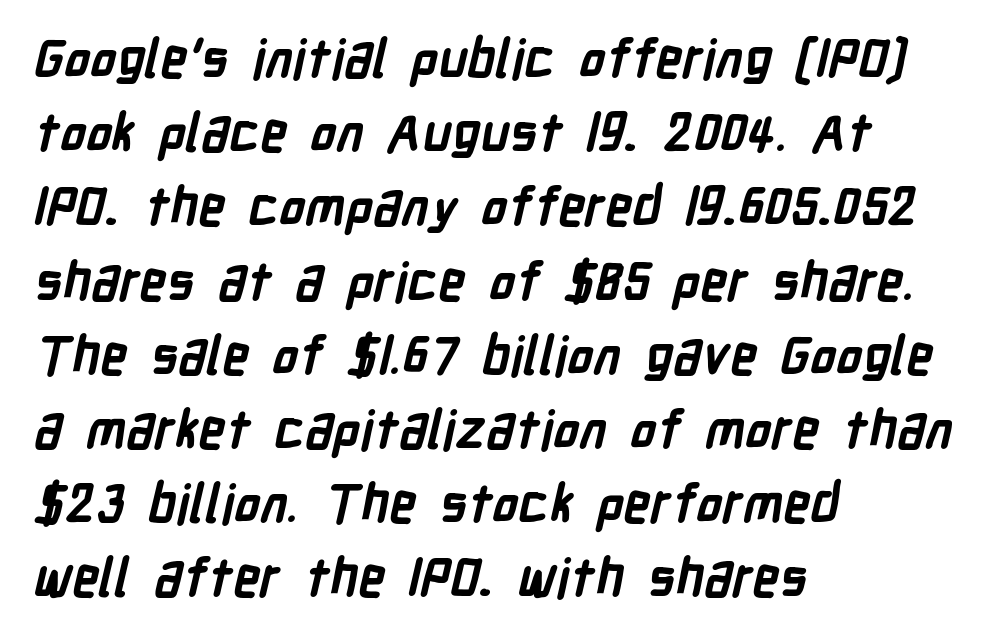
The paragraph has a hard left edge and a soft right edge. Observe the absence of serifs on each vertical stroke in this sample. The letters are bold, with thick, heavy strokes. Underline: absent. The vertical gap from one line to the next is medium. The type is set solid horizontally, with unmodified tracking.
